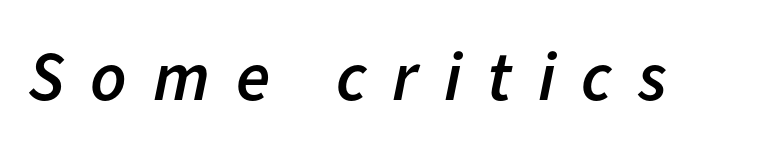
Think of a printed novel: that variable character pitch is what you see here. Letters rest on an invisible, unmarked baseline. The characters look somewhat weighty, a semibold short of true bold. Caption: expanded tracking, letters set apart.
